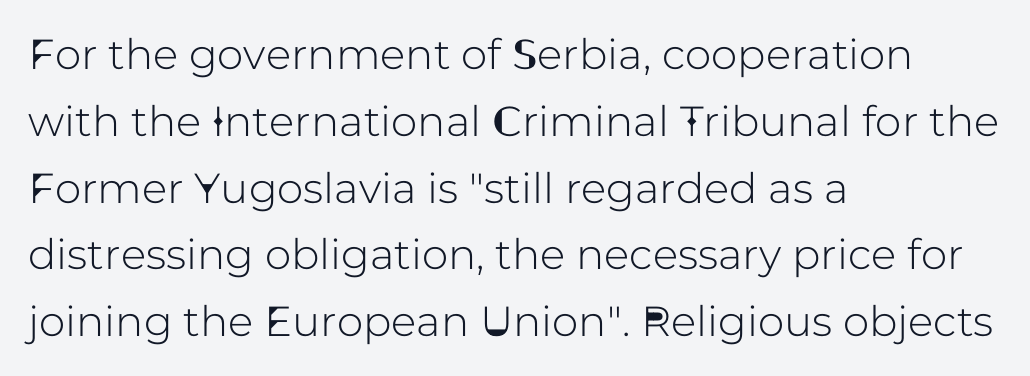
{"serif": "no", "italic": "no", "width": "normal", "stroke_contrast": "low", "x_height": "medium", "monospaced": "no", "underline": "no", "align": "left", "line_spacing": "normal", "line_spacing_ratio": 1.59, "letter_spacing": "normal", "letter_spacing_em": 0.0, "glyph_px": 42}
